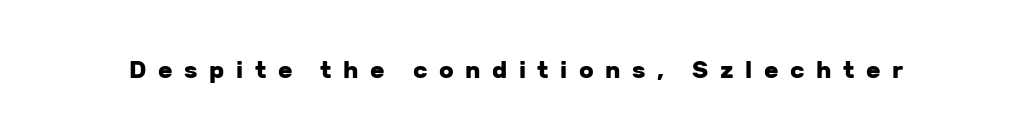
The image shows 24 px bold type, upright; set unusually wide letter spacing (+0.48 em), not underlined.
